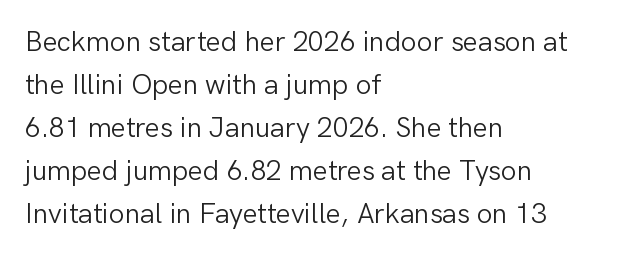
{"serif": "no", "italic": "no", "bold": "no", "weight": "light", "width": "normal", "stroke_contrast": "low", "x_height": "medium", "monospaced": "no", "underline": "no", "align": "left", "line_spacing": "normal", "line_spacing_ratio": 1.54, "letter_spacing": "normal", "letter_spacing_em": 0.0, "glyph_px": 28}
